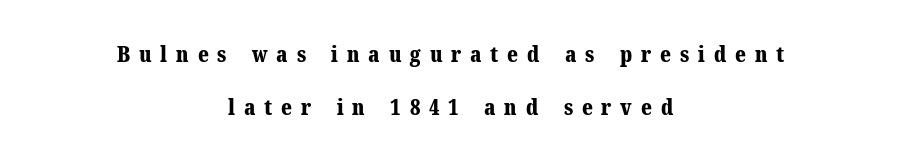
This rendering widens character spacing well past its baseline value. The whitespace from short lines is split evenly between both sides. Every stem runs plumb, perpendicular to the baseline. How heavy is the stroke? Heavy — this is a bold. Words float on clear page, feet unadorned.
